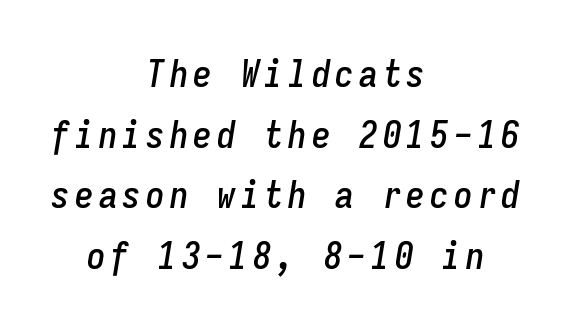
Q: Is the text italic (slanted)? A: Yes, it leans right by about 9 degrees.
Q: Is the text underlined? A: No.
Q: How is the paragraph aligned? A: Centered.
Q: Is the spacing between lines tight, normal or loose? A: Normal.
Q: Width (condensed, normal, or wide)? A: Condensed.
Q: Stroke contrast? A: Low.
Q: x-height? A: Medium.
Q: Monospaced? A: Yes.
